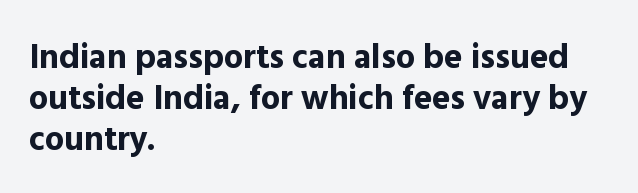
The image shows 34 px bold sans-serif type, upright; set left-aligned, line spacing 1.21x, normal letter spacing, not underlined; a medium x-height.
